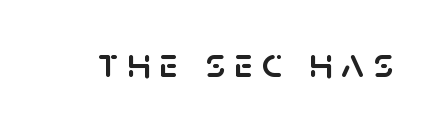
Q: Is the text italic (slanted)? A: No, it is upright.
Q: Is the typeface a serif or a sans-serif typeface? A: Sans-serif.
Q: Is the text underlined? A: No.
Q: Is the spacing between letters normal or unusually wide? A: Unusually wide.
Q: Width (condensed, normal, or wide)? A: Normal.
Q: Stroke contrast? A: Low.
Q: x-height? A: Large.
Q: Monospaced? A: No.
